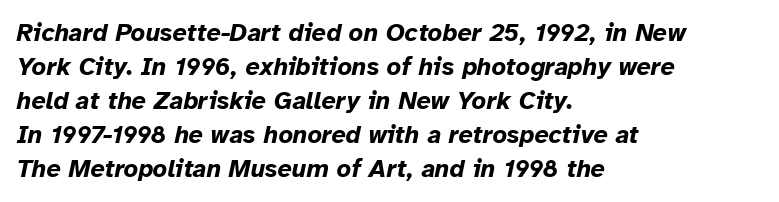
Q: Is the text bold? A: Yes.
Q: Is the text italic (slanted)? A: Yes, it leans right by about 12 degrees.
Q: Is the text underlined? A: No.
Q: How is the paragraph aligned? A: Left-aligned.
Q: Is the spacing between letters normal or unusually wide? A: Normal.
Q: Is the spacing between lines tight, normal or loose? A: Normal.
